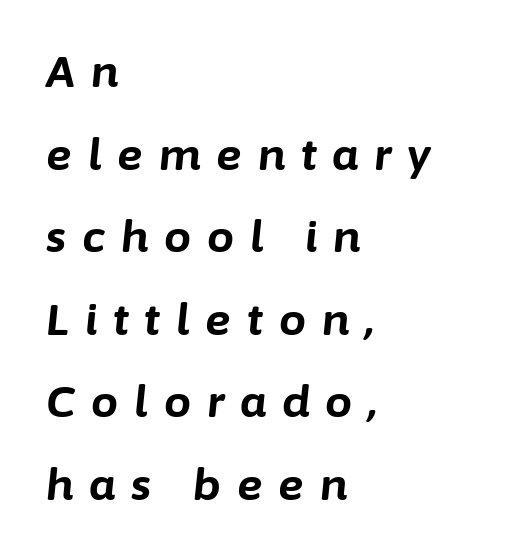
The ragged edge is on the right, which tells us the setting is flush left. Vertical spacing — loose. The characters look thick and weighty, a clear bold. Plain, unruled lines of type.
